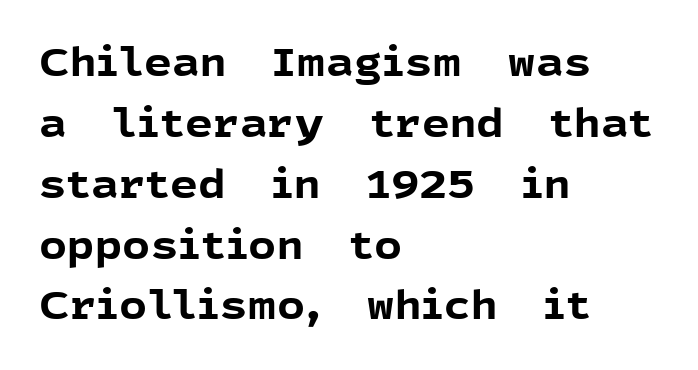
Q: Is the text bold? A: Yes.
Q: Is the text italic (slanted)? A: No, it is upright.
Q: Is the typeface a serif or a sans-serif typeface? A: Sans-serif.
Q: Is the text underlined? A: No.
Q: How is the paragraph aligned? A: Left-aligned.
Q: Is the spacing between letters normal or unusually wide? A: Normal.
Q: Is the spacing between lines tight, normal or loose? A: Normal.
Q: Width (condensed, normal, or wide)? A: Normal.
Q: x-height? A: Medium.
Q: Monospaced? A: No.
